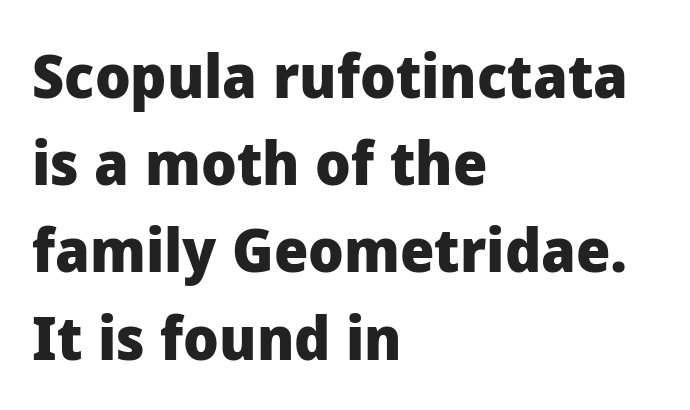
The image shows 61 px heavy sans-serif type, upright; set left-aligned, normal line spacing (1.43x), normal letter spacing, not underlined; low stroke contrast and a medium x-height.
